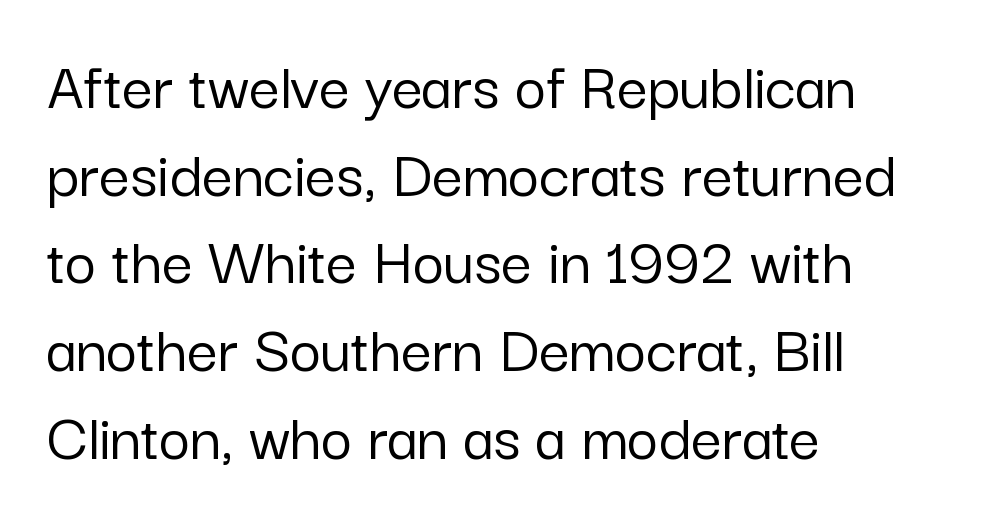
The image shows 68 px sans-serif type, upright; set left-aligned, normal line spacing (1.29x), normal letter spacing, not underlined; low stroke contrast and a medium x-height.
